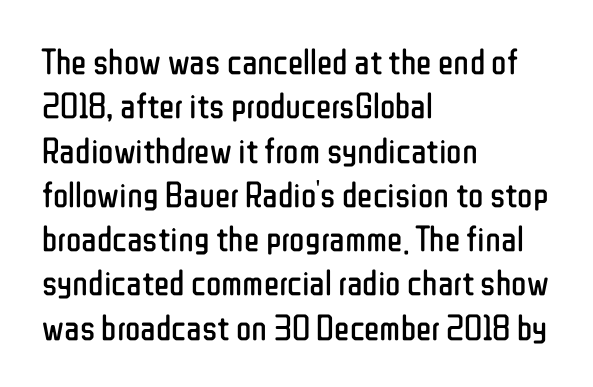
Think standard paragraph weight, or any step lighter than that. Spacing between characters is what you'd get straight out of the box. This sample uses an upright cut, with every glyph sitting square on the baseline. To sum up the face: it is a sans, with no serifs. The passage shown is typed in a proportional face where columns would drift.
